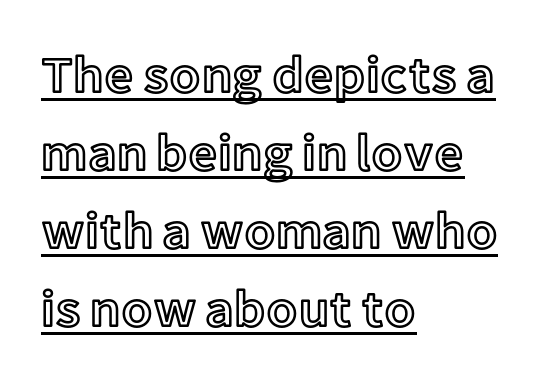
The image shows 51 px text type, upright; set left-aligned, normal line spacing (1.53x), normal letter spacing, underlined; a medium x-height.
